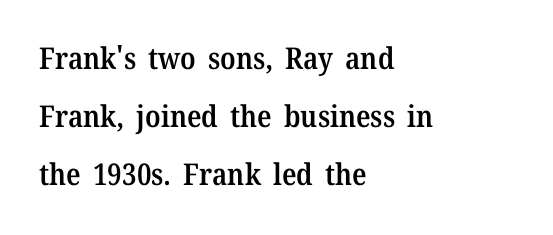
Q: Is the text bold? A: Semi-bold.
Q: Is the text italic (slanted)? A: No, it is upright.
Q: Is the typeface a serif or a sans-serif typeface? A: Serif.
Q: Is the text underlined? A: No.
Q: How is the paragraph aligned? A: Left-aligned.
Q: Is the spacing between letters normal or unusually wide? A: Normal.
Q: Is the spacing between lines tight, normal or loose? A: Loose.
Q: Width (condensed, normal, or wide)? A: Normal.
Q: Stroke contrast? A: Medium.
Q: x-height? A: Medium.
Q: Monospaced? A: No.
